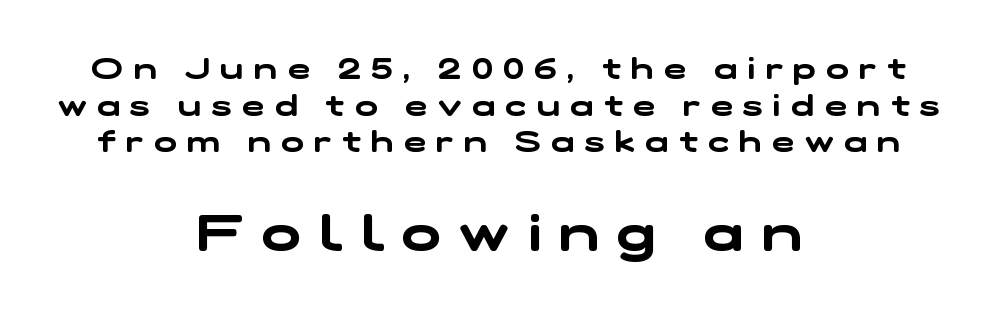
Q: Is the typeface a serif or a sans-serif typeface? A: Sans-serif.
Q: Is the text underlined? A: No.
Q: How is the paragraph aligned? A: Centered.
Q: Is the spacing between letters normal or unusually wide? A: Unusually wide.
Q: Which block of text is set in a larger size, the first (top) or the second (bottom)? A: The second (bottom) one.
Q: Width (condensed, normal, or wide)? A: Wide.
Q: Stroke contrast? A: Low.
Q: x-height? A: Medium.
Q: Monospaced? A: No.
